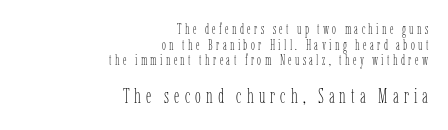
Q: Is the text bold? A: No.
Q: Is the text italic (slanted)? A: No, it is upright.
Q: Is the text underlined? A: No.
Q: How is the paragraph aligned? A: Right-aligned.
Q: Is the spacing between letters normal or unusually wide? A: Unusually wide.
Q: Is the spacing between lines tight, normal or loose? A: Tight.
Q: Which block of text is set in a larger size, the first (top) or the second (bottom)? A: The second (bottom) one.
